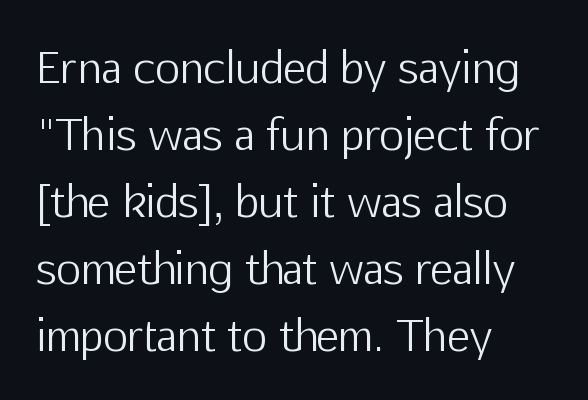
Q: Is the text bold? A: No.
Q: Is the text italic (slanted)? A: No, it is upright.
Q: Is the typeface a serif or a sans-serif typeface? A: Sans-serif.
Q: Is the text underlined? A: No.
Q: How is the paragraph aligned? A: Left-aligned.
Q: Is the spacing between letters normal or unusually wide? A: Normal.
Q: Is the spacing between lines tight, normal or loose? A: Normal.
Q: Width (condensed, normal, or wide)? A: Normal.
Q: Stroke contrast? A: Low.
Q: x-height? A: Medium.
Q: Monospaced? A: No.
